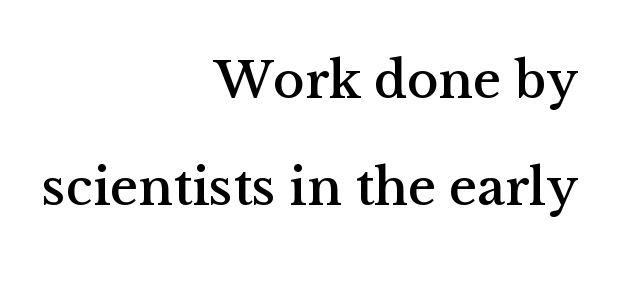
The strip under each line holds only bare page. The passage shown is typed in a proportional face where columns would drift. Airy leading. The typesetter chose a ragged-left arrangement here. Tracking here is standard; glyphs follow each other at the usual distance.
